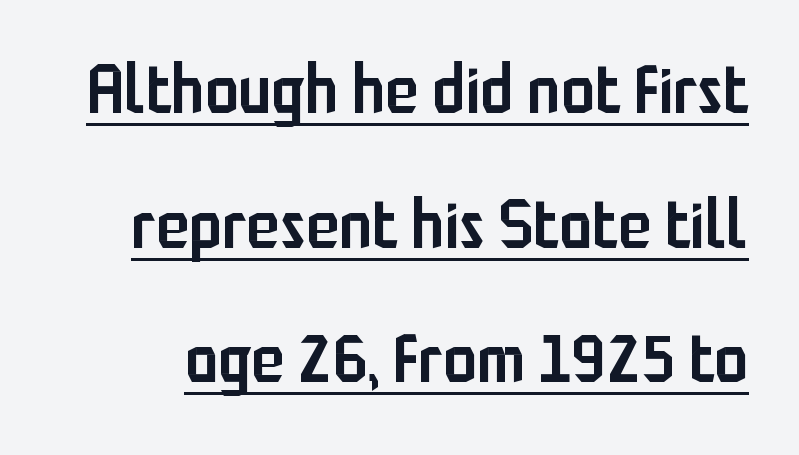
{"serif": "no", "italic": "no", "bold": "semi", "weight": "semibold", "width": "condensed", "stroke_contrast": "low", "x_height": "medium", "monospaced": "no", "underline": "yes", "line_spacing": "loose", "line_spacing_ratio": 1.98, "letter_spacing": "normal", "letter_spacing_em": 0.0, "glyph_px": 68}
